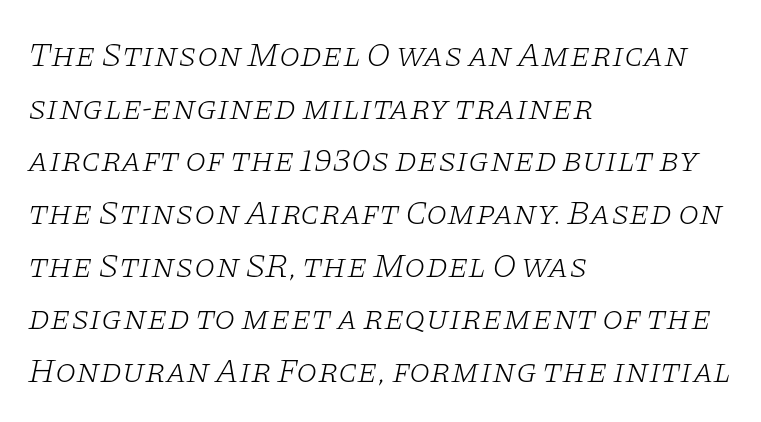
The image shows 34 px light, wide serif type, italic (leaning right); set left-aligned, normal line spacing (1.55x), normal letter spacing, not underlined; low stroke contrast and a large x-height.
